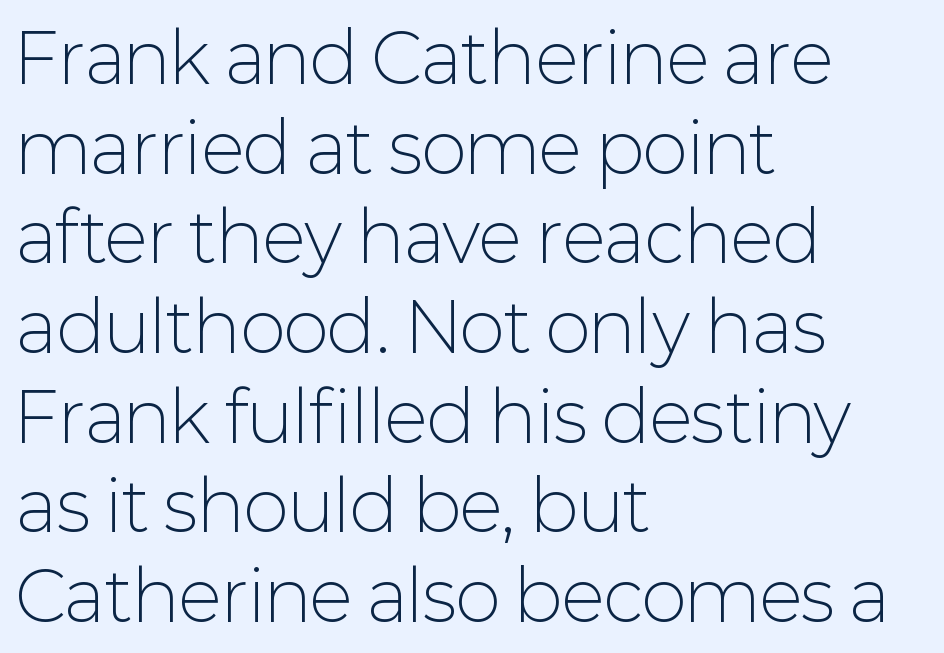
Q: Is the text bold? A: No.
Q: Is the text italic (slanted)? A: No, it is upright.
Q: Is the typeface a serif or a sans-serif typeface? A: Sans-serif.
Q: Is the text underlined? A: No.
Q: How is the paragraph aligned? A: Left-aligned.
Q: Is the spacing between letters normal or unusually wide? A: Normal.
Q: Is the spacing between lines tight, normal or loose? A: Normal.
Q: Width (condensed, normal, or wide)? A: Normal.
Q: Stroke contrast? A: Low.
Q: x-height? A: Medium.
Q: Monospaced? A: No.
